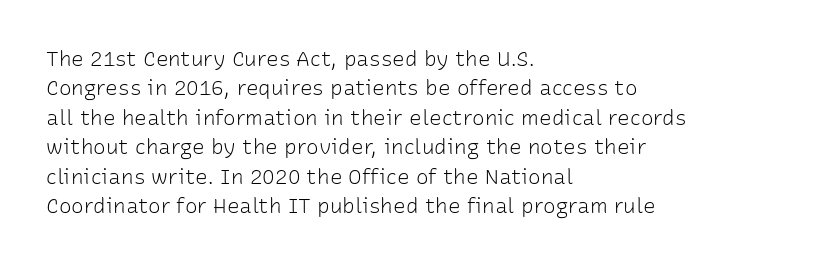
The image shows 21 px text type, upright; set left-aligned, normal line spacing (1.4x), normal letter spacing, not underlined.
